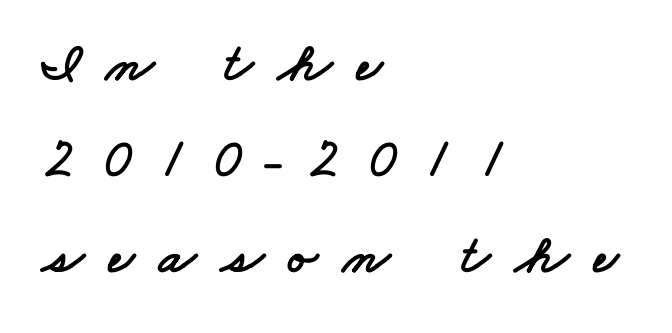
Beneath every word, the page is bare. This rendering uses left alignment, leaving the right contour irregular. This rendering widens character spacing well past its baseline value. Examine the stroke ends and you'll find no serifs. Spacing verdict: proportional, widths tailored to each character.
